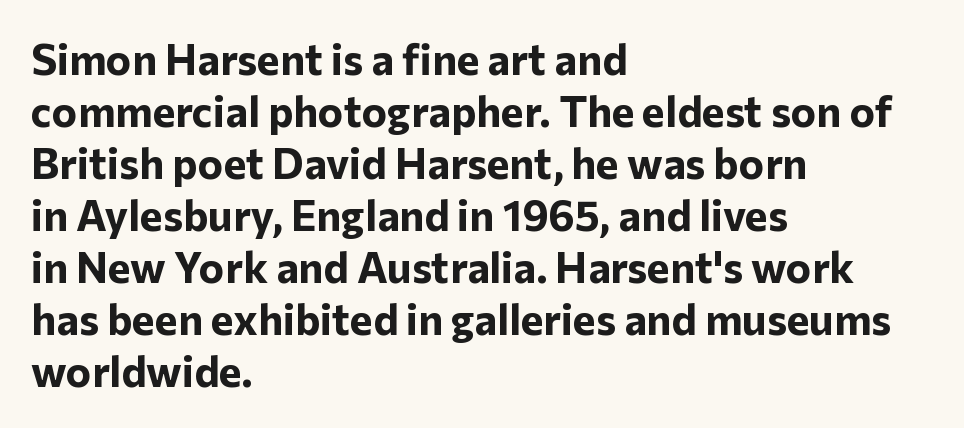
Q: Is the text bold? A: Yes.
Q: Is the text italic (slanted)? A: No, it is upright.
Q: Is the typeface a serif or a sans-serif typeface? A: Sans-serif.
Q: Is the text underlined? A: No.
Q: How is the paragraph aligned? A: Left-aligned.
Q: Is the spacing between letters normal or unusually wide? A: Normal.
Q: Width (condensed, normal, or wide)? A: Normal.
Q: Stroke contrast? A: Low.
Q: x-height? A: Medium.
Q: Monospaced? A: No.
